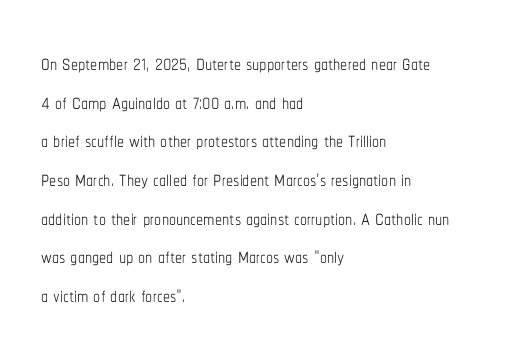
The image shows 28 px thin, condensed type, upright; set left-aligned, normal line spacing (1.38x), normal letter spacing, not underlined; low stroke contrast and a medium x-height.
